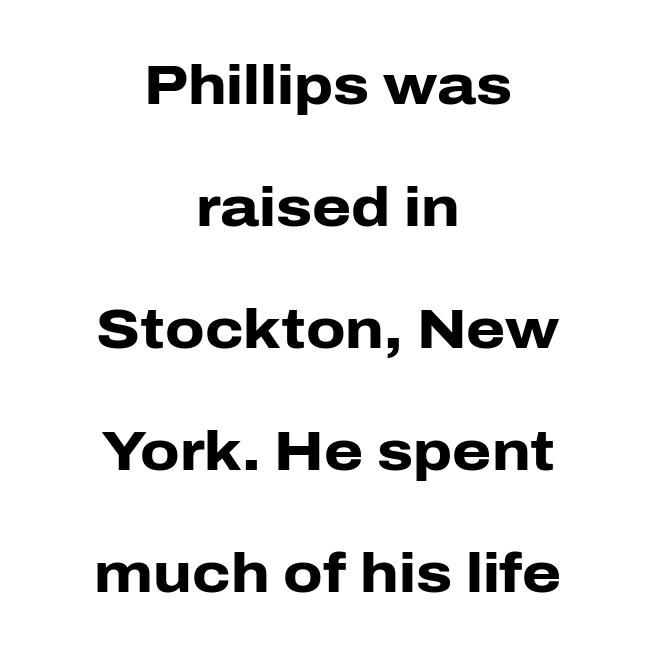
Is this a sans? Yes — the strokes have no serifs. If you drew a line through each stem, it would be perfectly vertical. The line-height multiplier appears high, well above default. Look at the tracking — it's just the regular setting, nothing added. The area under the type is left untouched. Heavy, bold letterforms.
